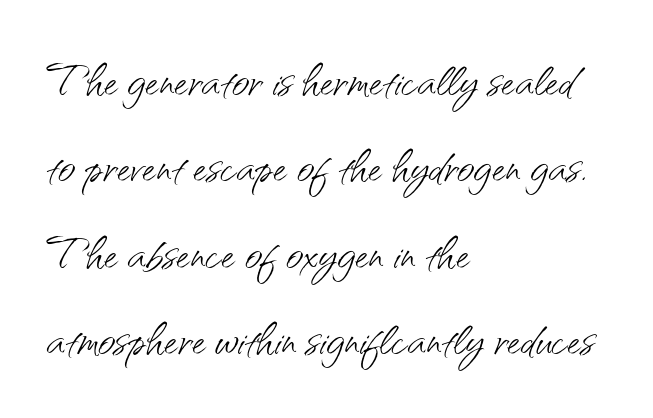
Q: Is the text bold? A: No.
Q: Is the text italic (slanted)? A: Yes.
Q: Is the typeface a serif or a sans-serif typeface? A: Sans-serif.
Q: Is the text underlined? A: No.
Q: How is the paragraph aligned? A: Left-aligned.
Q: Is the spacing between letters normal or unusually wide? A: Normal.
Q: Is the spacing between lines tight, normal or loose? A: Normal.
Q: Width (condensed, normal, or wide)? A: Normal.
Q: Stroke contrast? A: Medium.
Q: x-height? A: Small.
Q: Monospaced? A: No.
